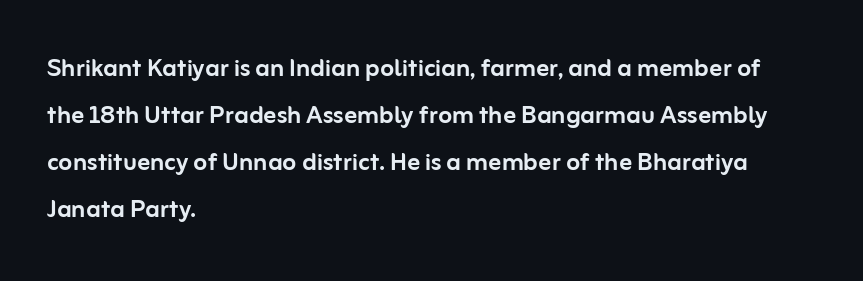
The image shows 32 px sans-serif type, upright; set left-aligned, normal line spacing (1.47x), normal letter spacing, not underlined; low stroke contrast and a medium x-height.
